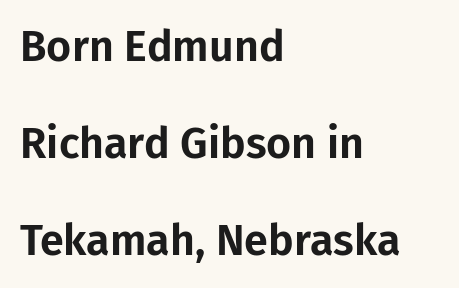
Q: Is the text italic (slanted)? A: No, it is upright.
Q: Is the typeface a serif or a sans-serif typeface? A: Sans-serif.
Q: Is the text underlined? A: No.
Q: How is the paragraph aligned? A: Left-aligned.
Q: Is the spacing between letters normal or unusually wide? A: Normal.
Q: Is the spacing between lines tight, normal or loose? A: Loose.
Q: Width (condensed, normal, or wide)? A: Normal.
Q: Stroke contrast? A: Low.
Q: x-height? A: Medium.
Q: Monospaced? A: No.
